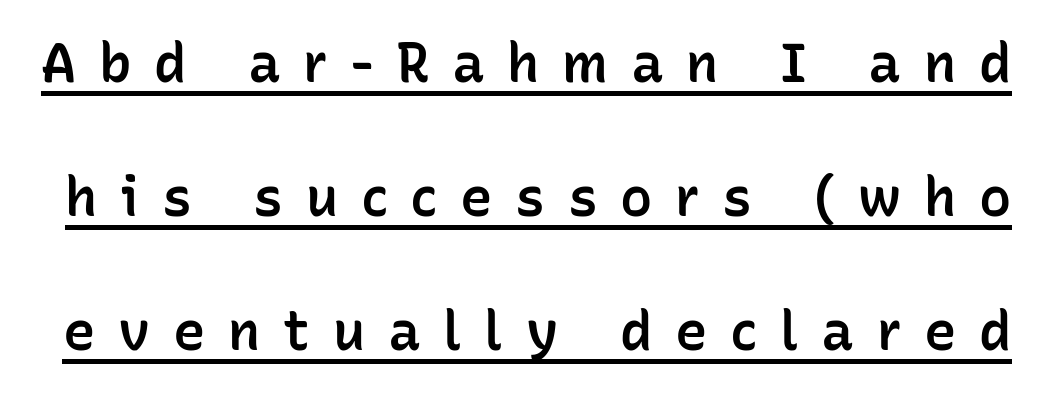
Q: Is the text bold? A: Semi-bold.
Q: Is the text italic (slanted)? A: No, it is upright.
Q: Is the typeface a serif or a sans-serif typeface? A: Sans-serif.
Q: Is the text underlined? A: Yes.
Q: Is the spacing between letters normal or unusually wide? A: Unusually wide.
Q: Is the spacing between lines tight, normal or loose? A: Loose.
Q: Width (condensed, normal, or wide)? A: Normal.
Q: Stroke contrast? A: Low.
Q: x-height? A: Medium.
Q: Monospaced? A: No.
